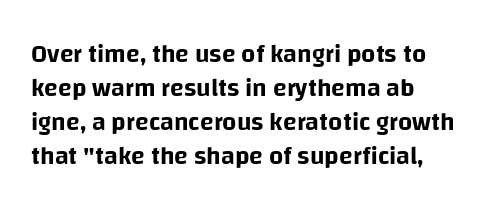
The image shows 25 px text type, upright; set left-aligned, normal line spacing (1.36x), normal letter spacing, not underlined.
